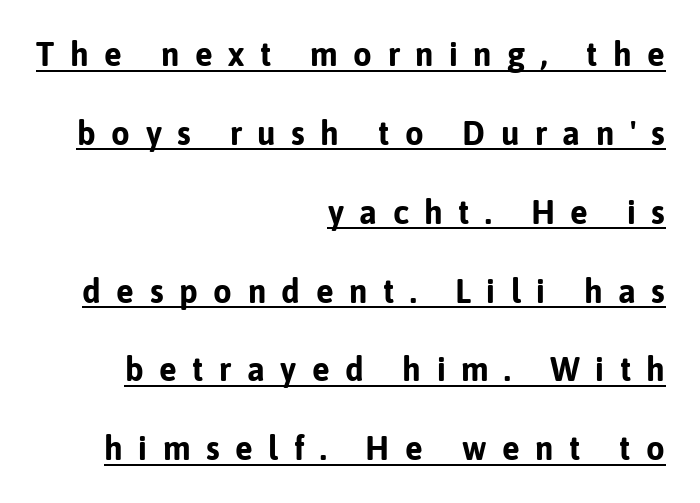
{"serif": "no", "italic": "no", "bold": "yes", "weight": "bold", "width": "normal", "stroke_contrast": "low", "x_height": "medium", "monospaced": "no", "underline": "yes", "align": "right", "line_spacing": "loose", "line_spacing_ratio": 2.39, "letter_spacing": "wide", "letter_spacing_em": 0.47, "glyph_px": 33}
